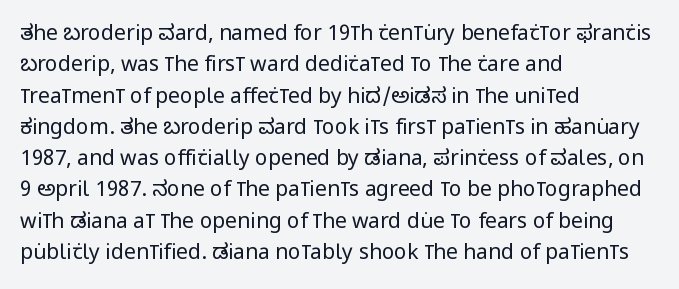
The image shows 21 px text type, upright; set left-aligned, normal line spacing (1.49x), normal letter spacing, not underlined.
